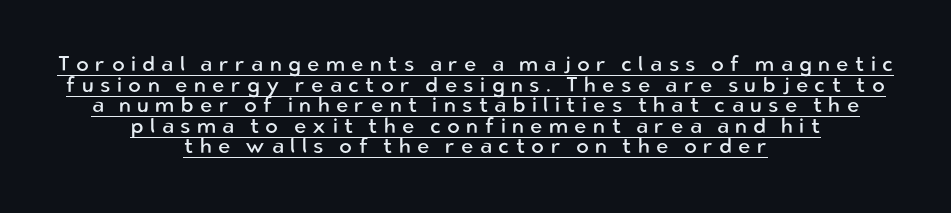
{"italic": "no", "bold": "no", "underline": "yes", "align": "center", "line_spacing": "tight", "line_spacing_ratio": 0.98, "letter_spacing": "wide", "letter_spacing_em": 0.3, "glyph_px": 21}
